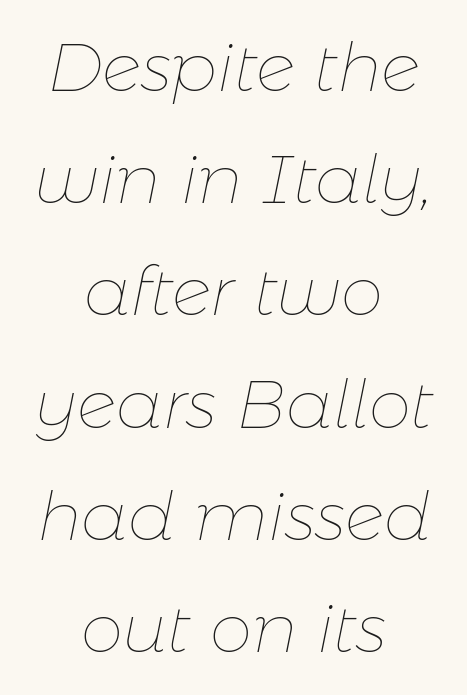
Letter spacing: default. No word sits above an underline. Line starts and ends both wander, symmetrically. Character widths vary here, with narrow letters taking less room than wide ones. Posture: slanted.
